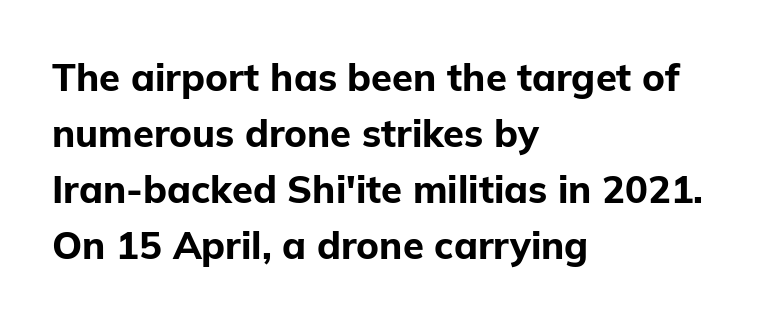
Q: Is the text bold? A: Yes.
Q: Is the text italic (slanted)? A: No, it is upright.
Q: Is the typeface a serif or a sans-serif typeface? A: Sans-serif.
Q: Is the text underlined? A: No.
Q: How is the paragraph aligned? A: Left-aligned.
Q: Is the spacing between letters normal or unusually wide? A: Normal.
Q: Is the spacing between lines tight, normal or loose? A: Normal.
Q: Width (condensed, normal, or wide)? A: Normal.
Q: Stroke contrast? A: Low.
Q: x-height? A: Medium.
Q: Monospaced? A: No.
